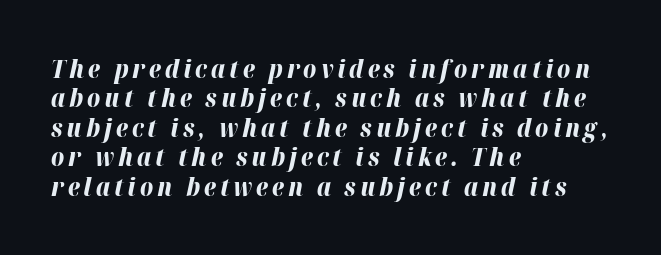
The specimen omits any rule beneath the text block's lines. These words are printed bold, with thick strokes throughout. Left-aligned paragraph, ragged on the right. The axis of the letterforms is tilted away from vertical.
